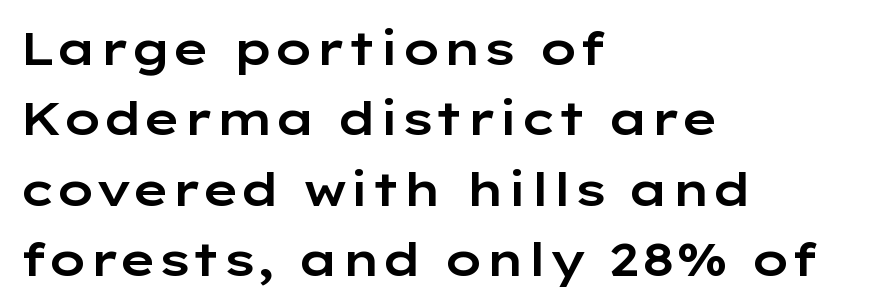
Varying glyph widths throughout — classic text-font behaviour. The specimen omits any rule beneath the text block's lines. The lines are quadded left. The leading is moderate, giving the passage an even texture. Is there any slant? The stems are plumb.
